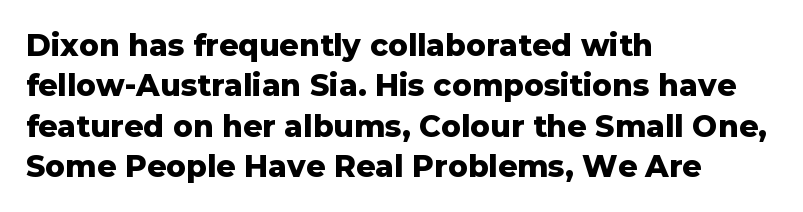
The image shows 30 px heavy sans-serif type, upright; set left-aligned, normal line spacing (1.35x), normal letter spacing, not underlined; low stroke contrast and a medium x-height.
